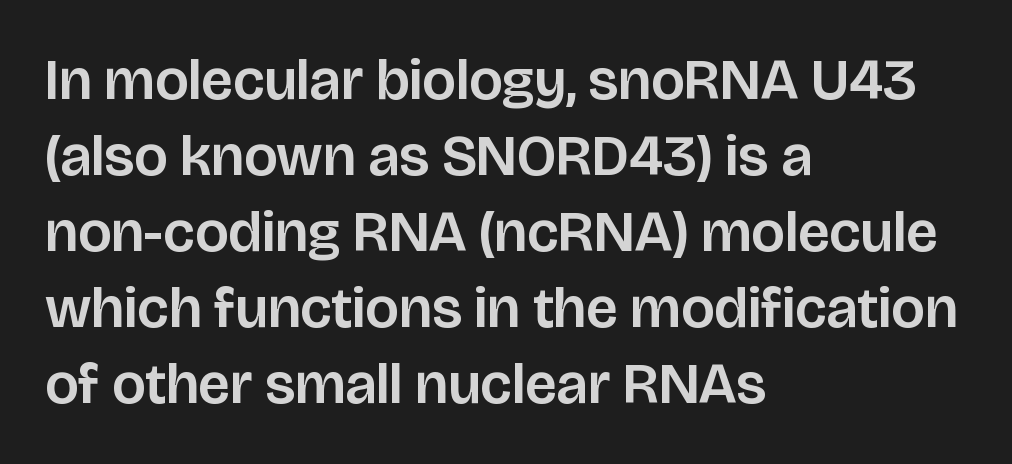
The image shows 58 px sans-serif type, upright; set left-aligned, normal line spacing (1.31x), normal letter spacing, not underlined; low stroke contrast and a large x-height.
